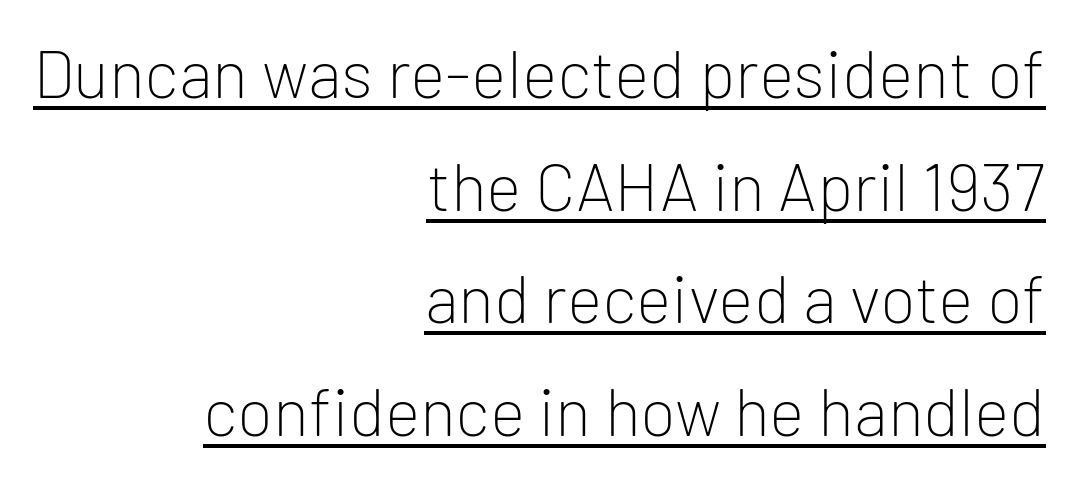
The image shows 67 px light sans-serif type, upright; set right-aligned, normal line spacing (1.68x), normal letter spacing, underlined; low stroke contrast and a medium x-height.
